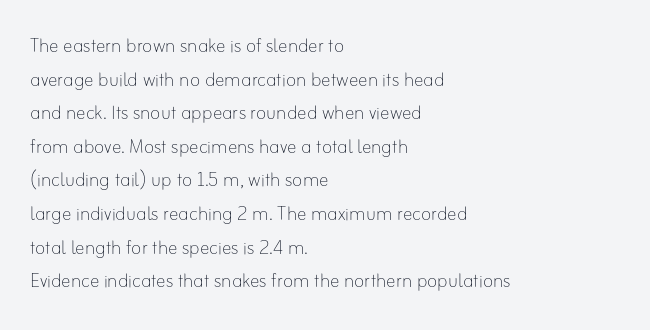
Q: Is the text bold? A: No.
Q: Is the text italic (slanted)? A: No, it is upright.
Q: Is the text underlined? A: No.
Q: How is the paragraph aligned? A: Left-aligned.
Q: Is the spacing between letters normal or unusually wide? A: Normal.
Q: Is the spacing between lines tight, normal or loose? A: Normal.
